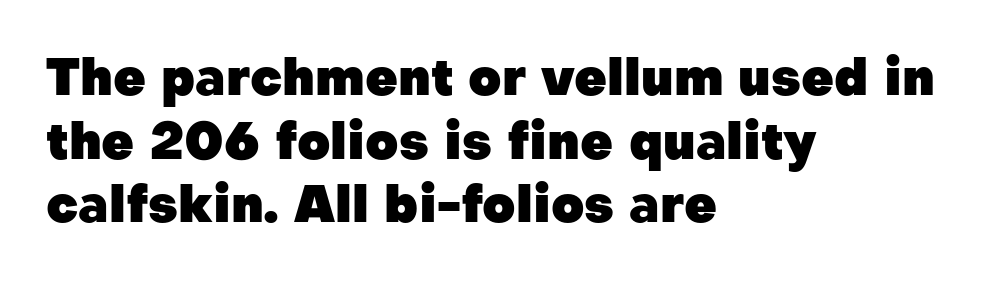
The image shows 51 px heavy sans-serif type, upright; set left-aligned, normal line spacing (1.25x), normal letter spacing, not underlined; low stroke contrast and a medium x-height.
